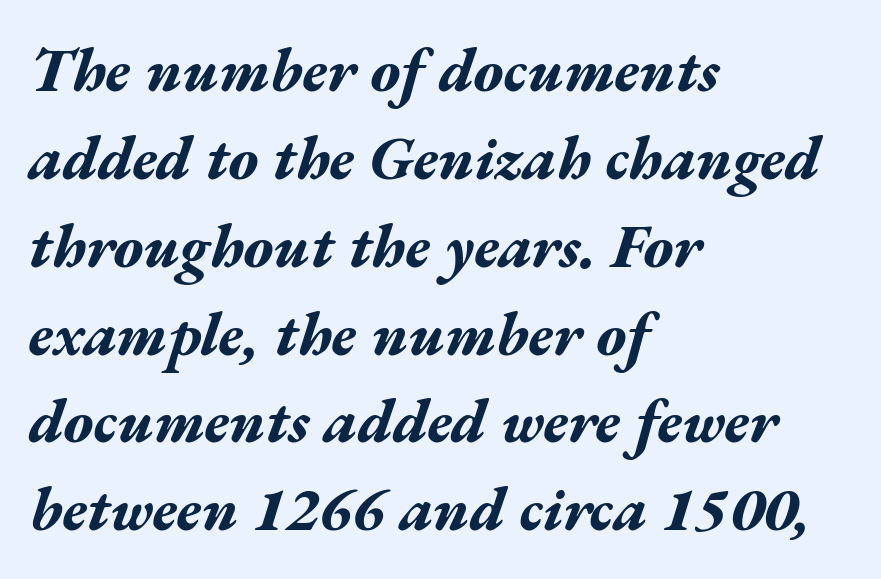
Q: Is the text bold? A: Yes.
Q: Is the text italic (slanted)? A: Yes, it leans right by about 17 degrees.
Q: Is the text underlined? A: No.
Q: How is the paragraph aligned? A: Left-aligned.
Q: Is the spacing between letters normal or unusually wide? A: Normal.
Q: Is the spacing between lines tight, normal or loose? A: Normal.
Q: Width (condensed, normal, or wide)? A: Wide.
Q: Stroke contrast? A: Medium.
Q: x-height? A: Medium.
Q: Monospaced? A: No.
